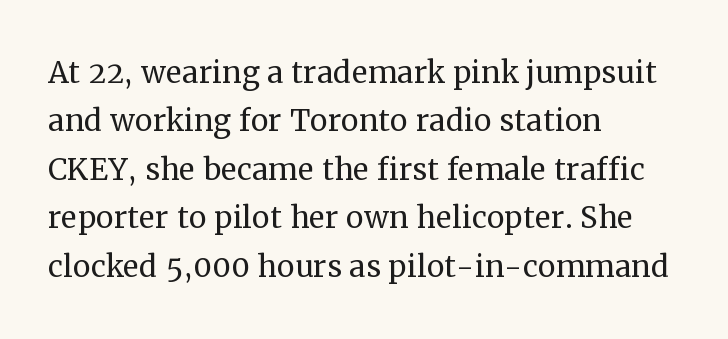
Small tapered or slab feet sit at the stroke ends, so this counts as serif. You could not count columns in this text — the font is proportionally spaced. Stroke mass is kept to a normal reading level or below. The typography opts for an upright posture over an oblique one. Any mark beneath the type? The region is blank. Does the copy run flush right? No — it runs flush left.
